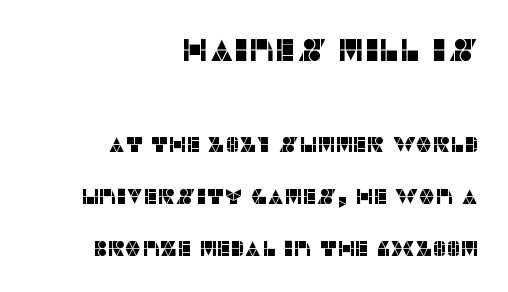
Proportional: the letters do not fall into vertical columns. Between one letter and the next there's only the usual sliver of space. Larger block? The one above; the one below is distinctly smaller. The glyphs are unaccompanied by any horizontal stroke below them. You could fit nearly another row in the gap between these rows. Observe the absence of serifs on each vertical stroke in this sample.
